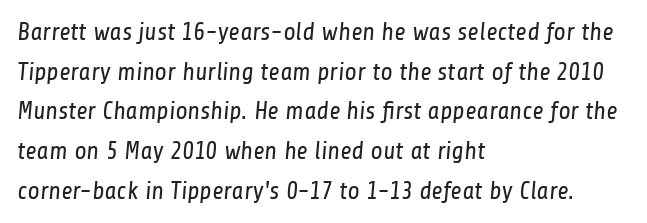
The image shows 25 px text type; set left-aligned, normal line spacing (1.59x), normal letter spacing, not underlined.
